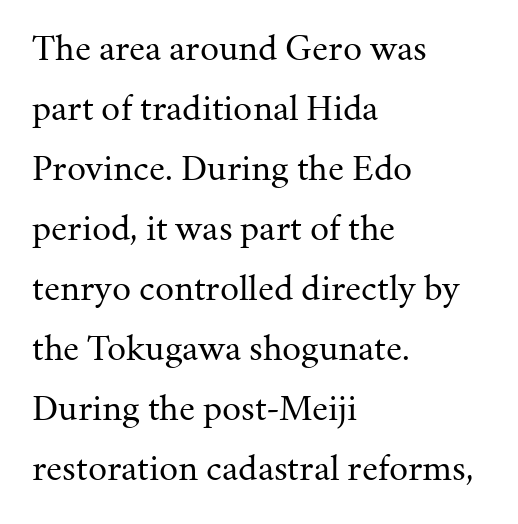
The image shows 38 px regular-weight serif type, upright; set left-aligned, normal line spacing (1.58x), normal letter spacing, not underlined; medium stroke contrast and a medium x-height.
